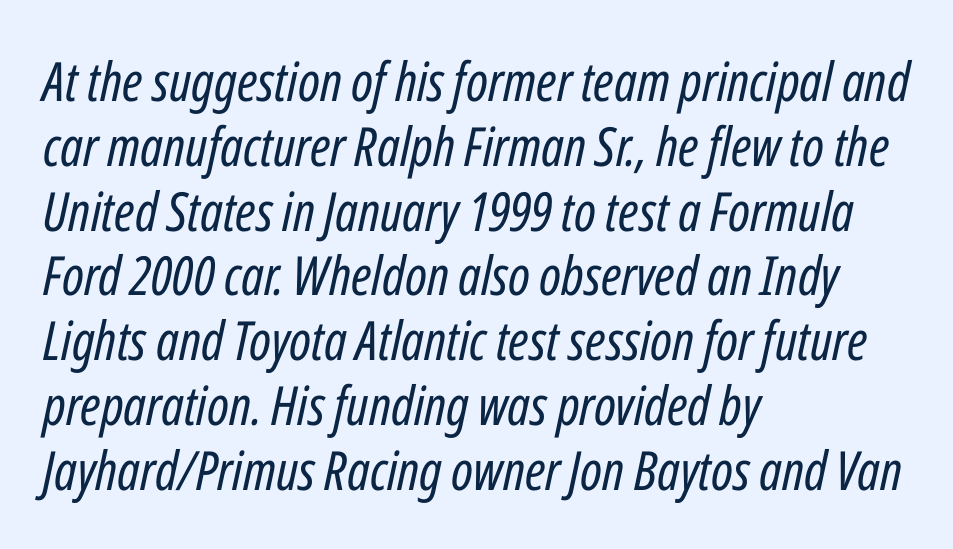
{"italic": "yes", "lean": "right", "slant_degrees": 12, "bold": "no", "weight": "regular", "width": "condensed", "stroke_contrast": "low", "x_height": "medium", "monospaced": "no", "underline": "no", "align": "left", "line_spacing_ratio": 1.2, "letter_spacing": "normal", "letter_spacing_em": 0.0, "glyph_px": 54}
